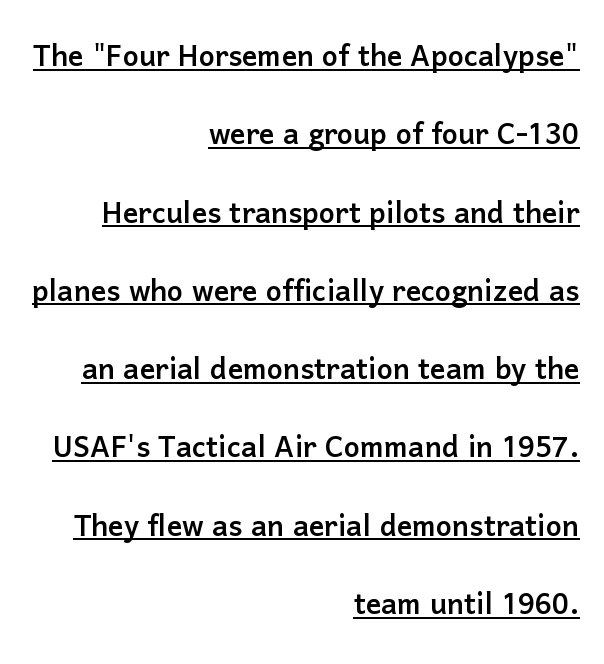
The image shows 38 px sans-serif type, upright; set right-aligned, loose line spacing (2.06x), normal letter spacing, underlined; low stroke contrast and a medium x-height.
